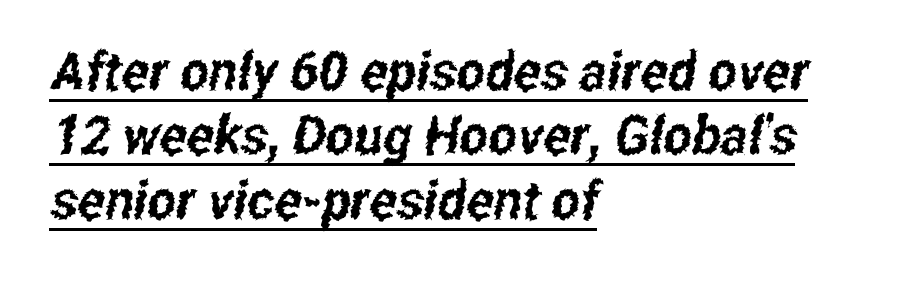
Q: Is the typeface a serif or a sans-serif typeface? A: Sans-serif.
Q: Is the text underlined? A: Yes.
Q: How is the paragraph aligned? A: Left-aligned.
Q: Is the spacing between letters normal or unusually wide? A: Normal.
Q: Width (condensed, normal, or wide)? A: Condensed.
Q: Stroke contrast? A: Low.
Q: x-height? A: Medium.
Q: Monospaced? A: No.
